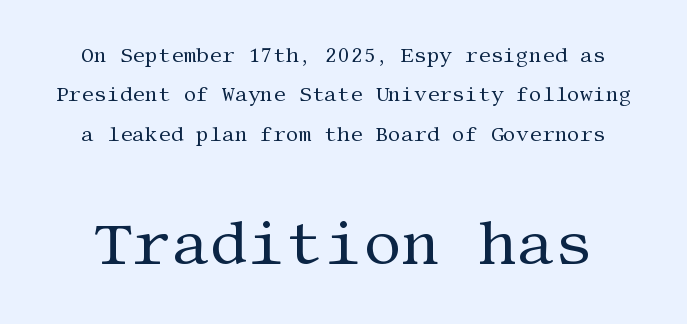
A typesetter would mark this as roman, not italic. Size contrast runs from small at the top to large at the bottom. The strip under each line holds only bare page. I'd call this a serif setting — the letters wear small feet.
